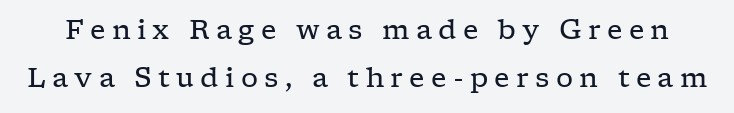
{"italic": "no", "bold": "no", "underline": "no", "line_spacing_ratio": 1.79, "letter_spacing": "wide", "letter_spacing_em": 0.23, "glyph_px": 27}
